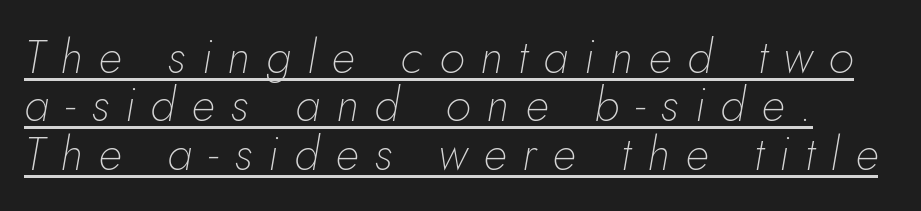
The image shows 47 px thin type, italic (leaning right); set tight line spacing (1.03x), unusually wide letter spacing (+0.34 em), underlined; low stroke contrast and a small x-height.
